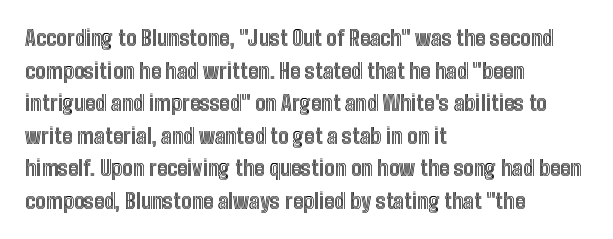
{"italic": "no", "underline": "no", "align": "left", "line_spacing": "normal", "line_spacing_ratio": 1.55, "letter_spacing": "normal", "letter_spacing_em": 0.0, "glyph_px": 21}
